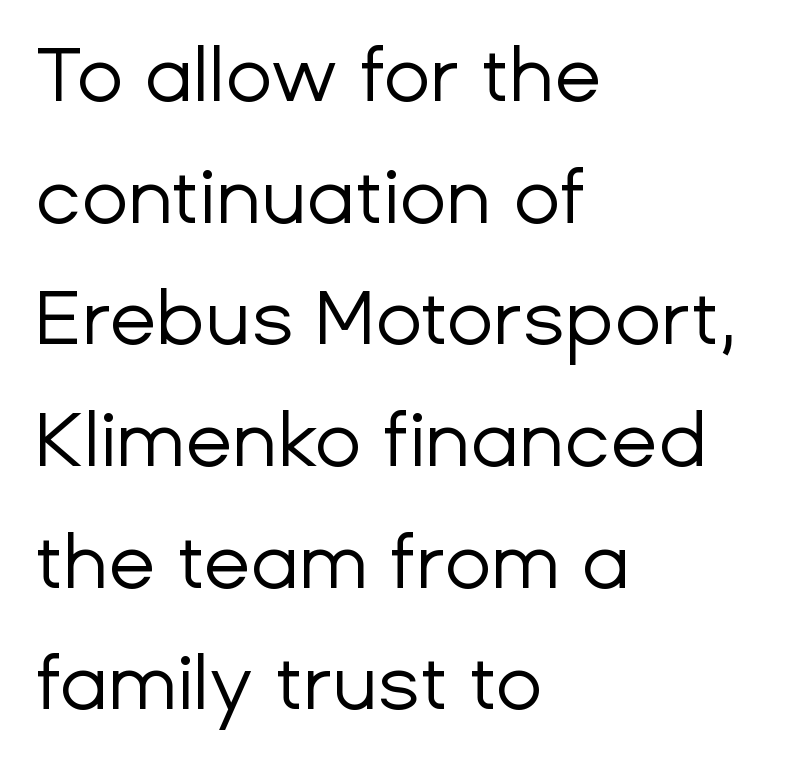
{"serif": "no", "italic": "no", "bold": "no", "weight": "regular", "width": "normal", "stroke_contrast": "low", "x_height": "medium", "monospaced": "no", "underline": "no", "align": "left", "line_spacing": "normal", "line_spacing_ratio": 1.58, "letter_spacing": "normal", "letter_spacing_em": 0.0, "glyph_px": 77}
